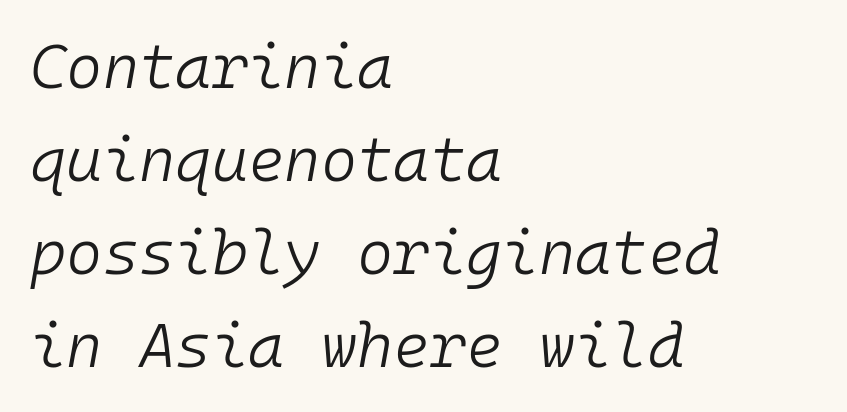
Whoever set this chose a conventional vertical rhythm. Every character here occupies the same horizontal width, giving the sample a typewriter-like rhythm. Caption: multi-line text, flush left, ragged right. How are the letters spaced? Ordinarily, with no added tracking.
